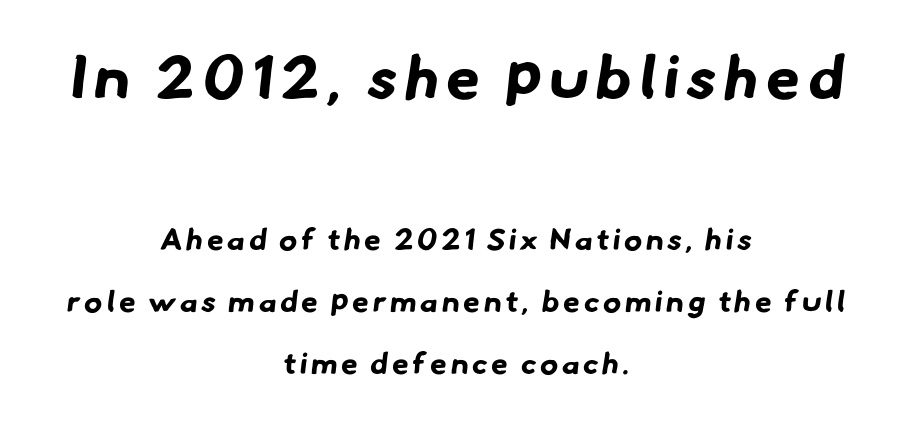
{"serif": "no", "bold": "yes", "weight": "bold", "width": "normal", "stroke_contrast": "low", "x_height": "small", "monospaced": "no", "underline": "no", "align": "center", "line_spacing": "loose", "line_spacing_ratio": 2.08, "larger_block": "first", "size_ratio": 2.03, "glyph_px": 61}
